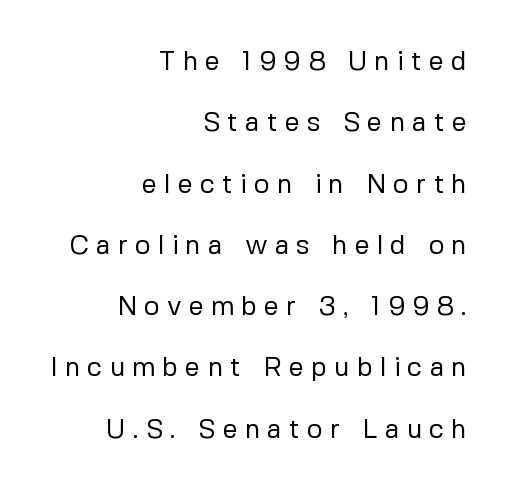
{"italic": "no", "bold": "no", "underline": "no", "align": "right", "line_spacing": "loose", "line_spacing_ratio": 2.27, "letter_spacing": "wide", "letter_spacing_em": 0.26, "glyph_px": 27}
